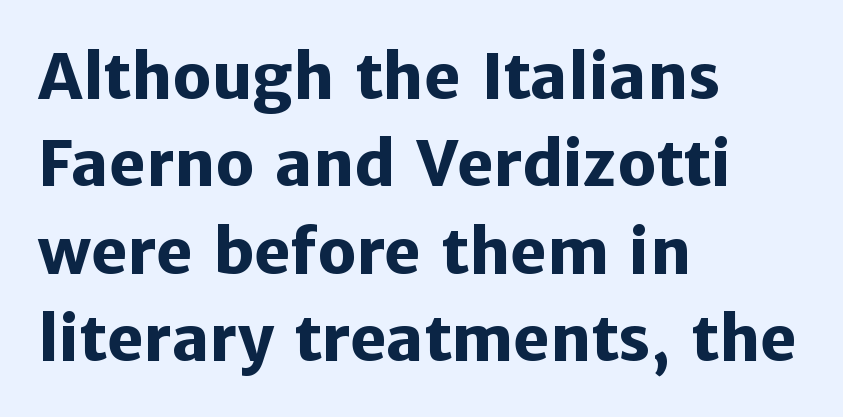
The image shows 62 px heavy sans-serif type, upright; set left-aligned, normal line spacing (1.41x), normal letter spacing, not underlined; low stroke contrast and a medium x-height.
